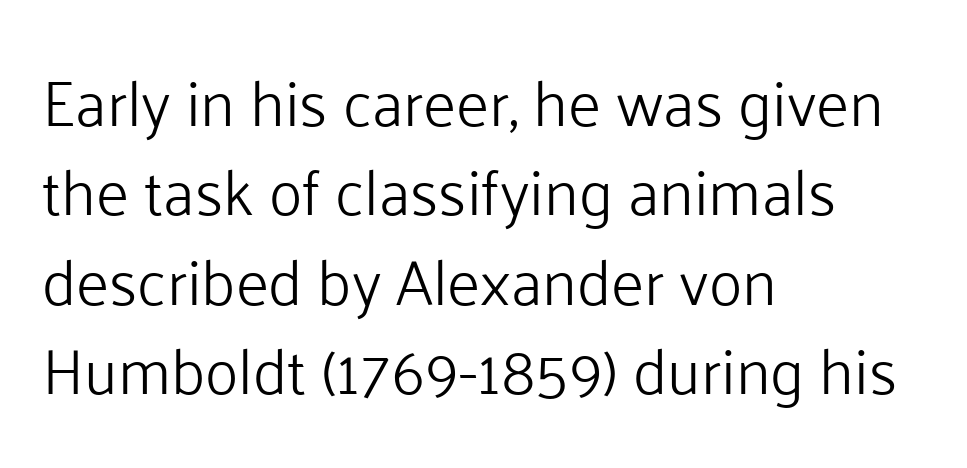
Is this a fixed-width face? No — the glyphs have proportional, varying widths. Nothing heavy about these letters — not bold at all. The font family rendered here belongs to the sans-serif group. The gap between lines stays unmarked.
